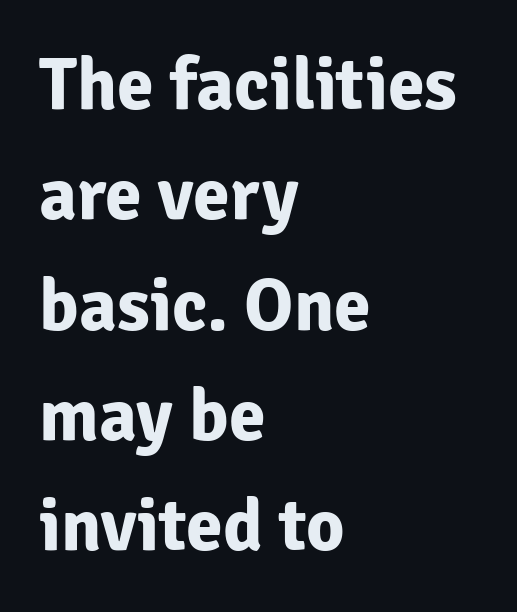
{"serif": "no", "italic": "no", "bold": "yes", "weight": "bold", "width": "normal", "stroke_contrast": "low", "x_height": "medium", "monospaced": "no", "underline": "no", "align": "left", "line_spacing": "normal", "line_spacing_ratio": 1.49, "letter_spacing": "normal", "letter_spacing_em": 0.0, "glyph_px": 74}
